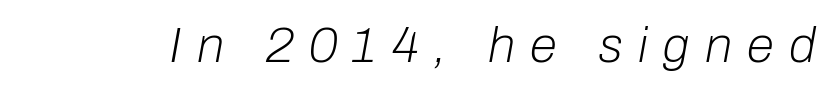
Q: Is the text bold? A: No.
Q: Is the text italic (slanted)? A: Yes, it leans right by about 10 degrees.
Q: Is the text underlined? A: No.
Q: Is the spacing between letters normal or unusually wide? A: Unusually wide.
Q: Width (condensed, normal, or wide)? A: Normal.
Q: Stroke contrast? A: Low.
Q: x-height? A: Medium.
Q: Monospaced? A: No.
